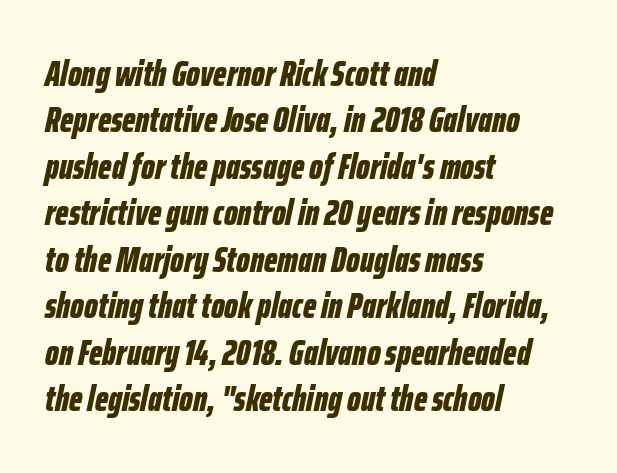
{"italic": "yes", "lean": "right", "slant_degrees": 12, "bold": "yes", "weight": "bold", "width": "condensed", "stroke_contrast": "low", "x_height": "medium", "monospaced": "no", "underline": "no", "align": "left", "line_spacing": "normal", "line_spacing_ratio": 1.29, "letter_spacing": "normal", "letter_spacing_em": 0.0, "glyph_px": 36}
